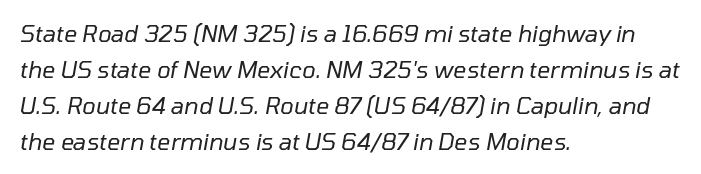
Is the block centered? No — it sits flush against the left margin. Compared with ordinary roman type, these characters are visibly tilted. Characters follow at the spacing the type designer built in. The block of text has a typical density, with ordinary space between rows. Words float on clear page, feet unadorned. Counters stay open thanks to moderate or lighter strokes.
